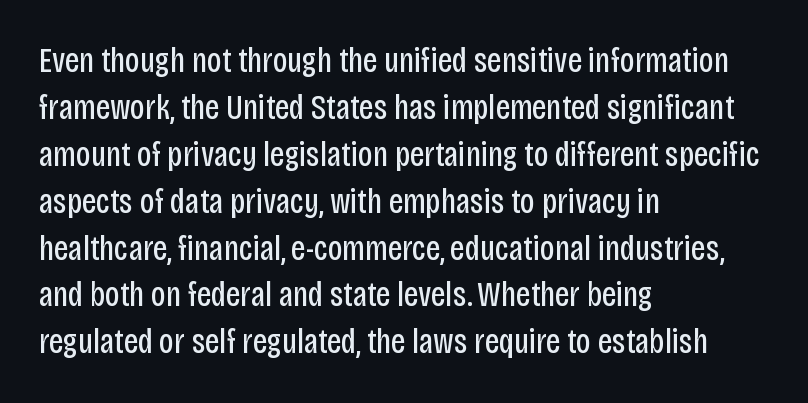
{"serif": "no", "italic": "no", "bold": "no", "weight": "regular", "width": "condensed", "stroke_contrast": "low", "x_height": "large", "monospaced": "no", "underline": "no", "align": "left", "line_spacing": "normal", "line_spacing_ratio": 1.34, "letter_spacing": "normal", "letter_spacing_em": 0.0, "glyph_px": 35}
